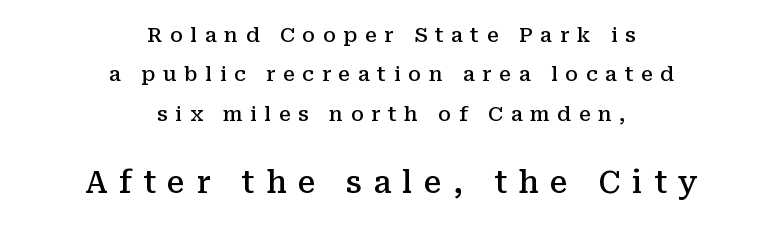
Q: Is the text bold? A: Semi-bold.
Q: Is the text italic (slanted)? A: No, it is upright.
Q: Is the typeface a serif or a sans-serif typeface? A: Serif.
Q: Is the text underlined? A: No.
Q: How is the paragraph aligned? A: Centered.
Q: Is the spacing between letters normal or unusually wide? A: Unusually wide.
Q: Is the spacing between lines tight, normal or loose? A: Loose.
Q: Which block of text is set in a larger size, the first (top) or the second (bottom)? A: The second (bottom) one.
Q: Width (condensed, normal, or wide)? A: Normal.
Q: Stroke contrast? A: Medium.
Q: x-height? A: Medium.
Q: Monospaced? A: No.
